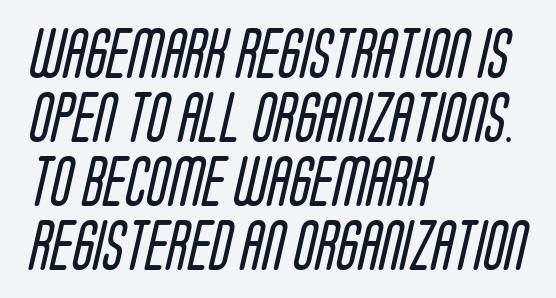
Heaviness? Minimal to ordinary, like unemphasized prose. Proportional: the letters do not fall into vertical columns. Compared with typical body copy, the letter spacing here is the same. Nobody drew a line under any word here.
